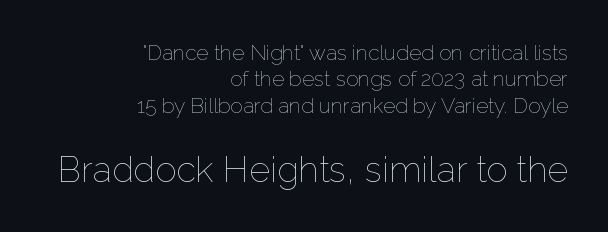
Each line ends at the same right margin while the left side varies. Plain, unruled lines of type. The strokes carry an ordinary text weight at most. Line spacing here is normal.
